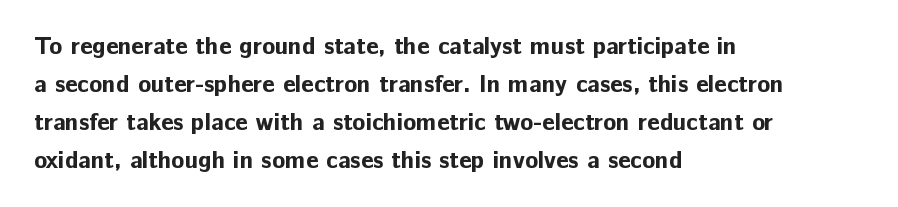
{"italic": "no", "bold": "yes", "underline": "no", "align": "left", "line_spacing": "normal", "line_spacing_ratio": 1.58, "letter_spacing": "normal", "letter_spacing_em": 0.0, "glyph_px": 24}
